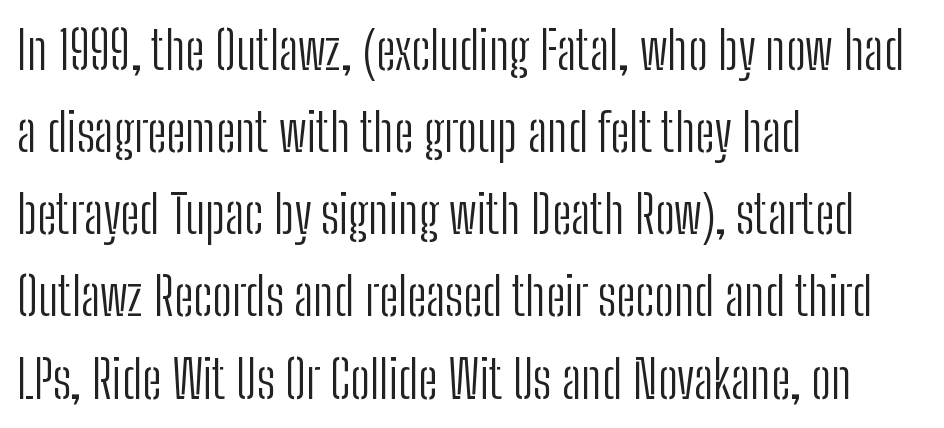
{"serif": "no", "italic": "no", "bold": "no", "weight": "light", "width": "condensed", "stroke_contrast": "low", "x_height": "medium", "monospaced": "no", "underline": "no", "align": "left", "line_spacing": "normal", "line_spacing_ratio": 1.55, "letter_spacing": "normal", "letter_spacing_em": 0.0, "glyph_px": 53}
